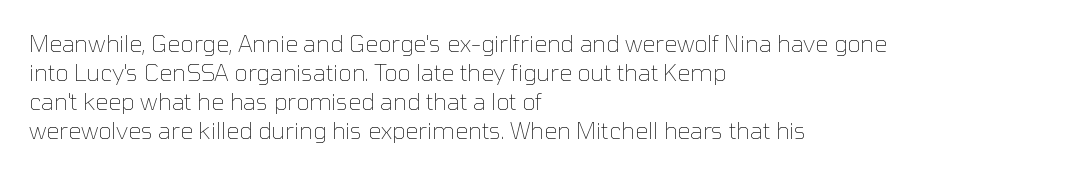
The image shows 23 px text type, upright; set left-aligned, normal line spacing (1.26x), normal letter spacing, not underlined.
